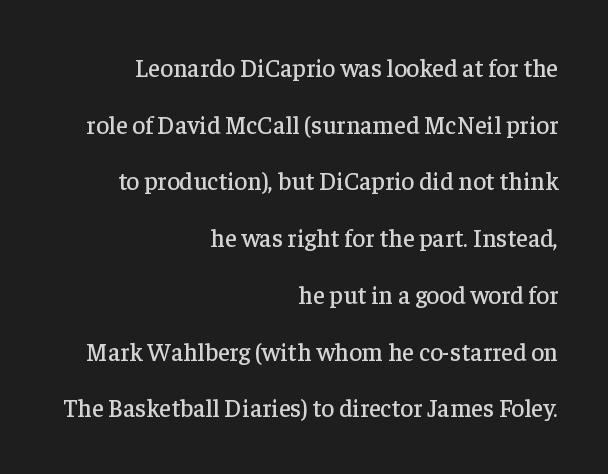
The passage shown stacks its lines with a broad gap. The rendering anchors every line to the right-hand side. Is there any slant? The stems are plumb. Inter-character spacing is left at the font's built-in metrics.
